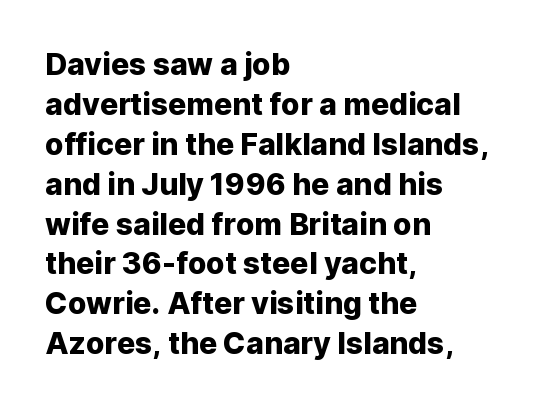
The letters advance in unequal steps, a hallmark of proportional type. Descender tails drop into unmarked territory. Typographically, this falls in the sans-serif category. The designer left line spacing at the default. Words appear dense and cohesive because spacing is normal.
